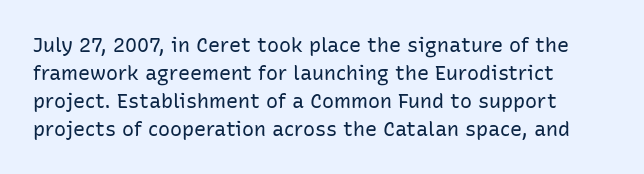
The horizontal fit of the characters is conventional and even. Interline gaps are of average width in this sample. Weight class: somewhere from thin through regular. Anything drawn beneath the words? Only blank space. Notice how the stems are strictly vertical — no italics here.
